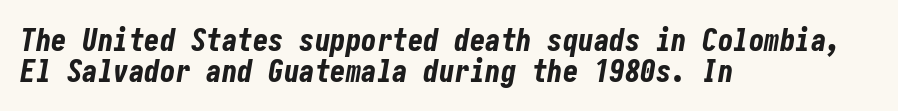
Unmarked baselines from the first word to the last. The font's italic variant was chosen for this text. Leading: reduced. Tracking value appears to be zero — textbook default spacing. The sample has been set heavy, in full bold.
